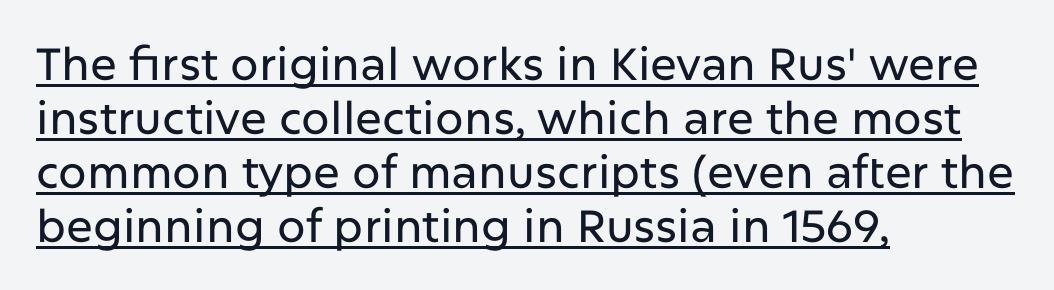
Q: Is the text italic (slanted)? A: No, it is upright.
Q: Is the typeface a serif or a sans-serif typeface? A: Sans-serif.
Q: Is the text underlined? A: Yes.
Q: How is the paragraph aligned? A: Left-aligned.
Q: Is the spacing between letters normal or unusually wide? A: Normal.
Q: Width (condensed, normal, or wide)? A: Normal.
Q: Stroke contrast? A: Low.
Q: x-height? A: Medium.
Q: Monospaced? A: No.
